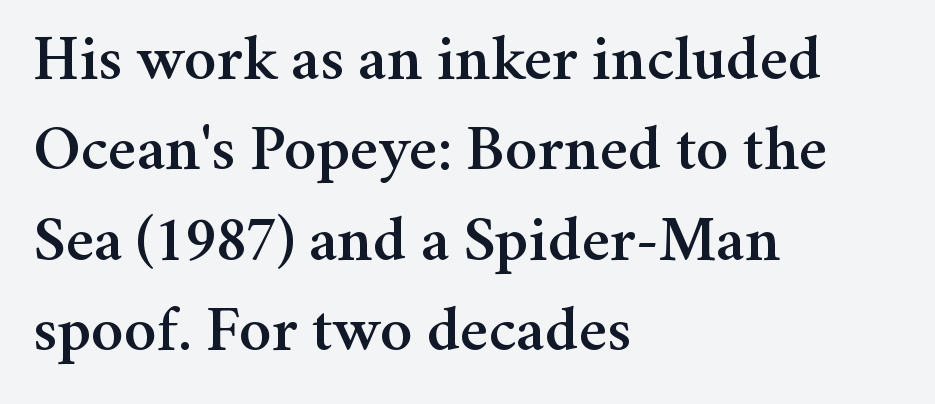
In terms of letterspacing, this is plain default setting. Each letter keeps its own natural width here, so spacing adapts to shape. Posture: straight, roman, zero tilt. Does the leading feel generous? No, just average. Yep, those are serifs on the letters. The area under the type is left untouched.
